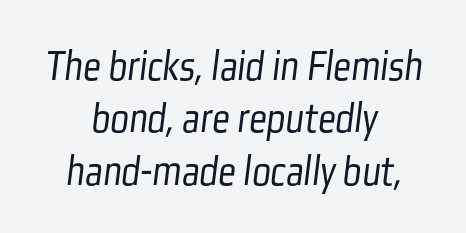
Q: Is the text bold? A: No.
Q: Is the typeface a serif or a sans-serif typeface? A: Sans-serif.
Q: Is the text underlined? A: No.
Q: How is the paragraph aligned? A: Centered.
Q: Is the spacing between letters normal or unusually wide? A: Normal.
Q: Width (condensed, normal, or wide)? A: Condensed.
Q: Stroke contrast? A: Low.
Q: x-height? A: Medium.
Q: Monospaced? A: No.
